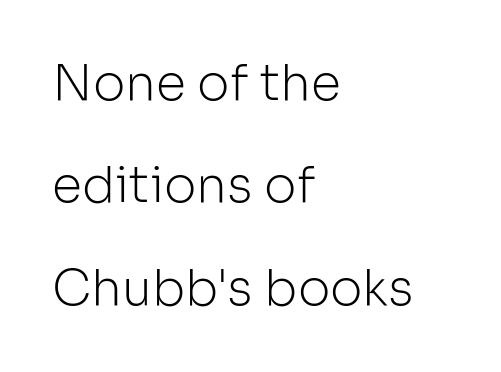
The image shows 49 px light sans-serif type, upright; set left-aligned, loose line spacing (2.09x), normal letter spacing, not underlined; low stroke contrast and a medium x-height.
